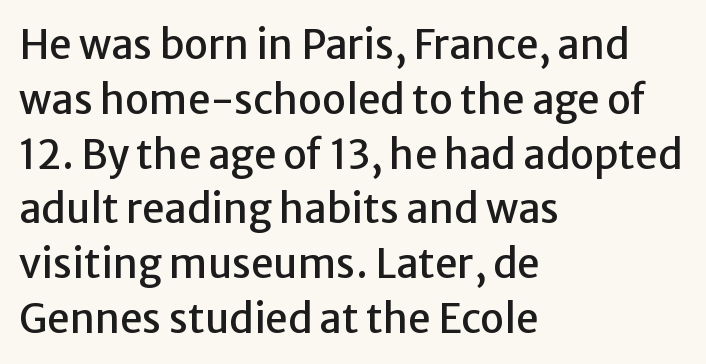
{"serif": "no", "italic": "no", "width": "normal", "stroke_contrast": "low", "x_height": "medium", "monospaced": "no", "underline": "no", "align": "left", "line_spacing": "normal", "line_spacing_ratio": 1.37, "letter_spacing": "normal", "letter_spacing_em": 0.0, "glyph_px": 40}
